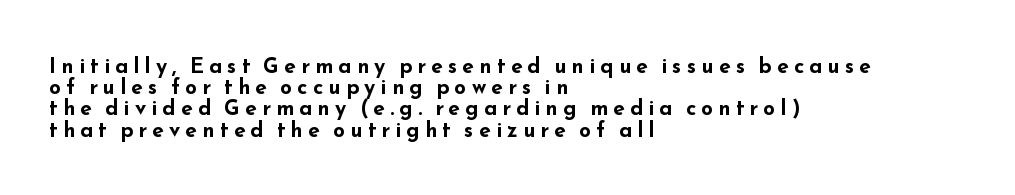
{"italic": "no", "bold": "yes", "underline": "no", "align": "left", "line_spacing": "tight", "line_spacing_ratio": 1.01, "letter_spacing": "wide", "letter_spacing_em": 0.25, "glyph_px": 21}
